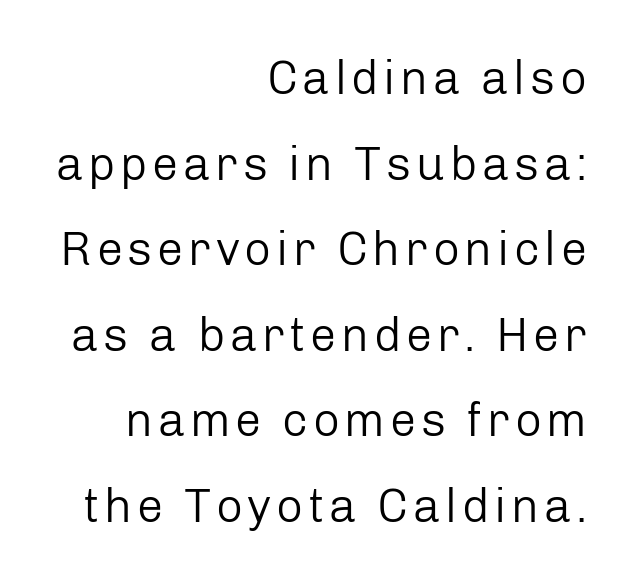
The image shows 47 px regular-weight sans-serif type, upright; set right-aligned, line spacing 1.82x, not underlined; low stroke contrast and a medium x-height.
